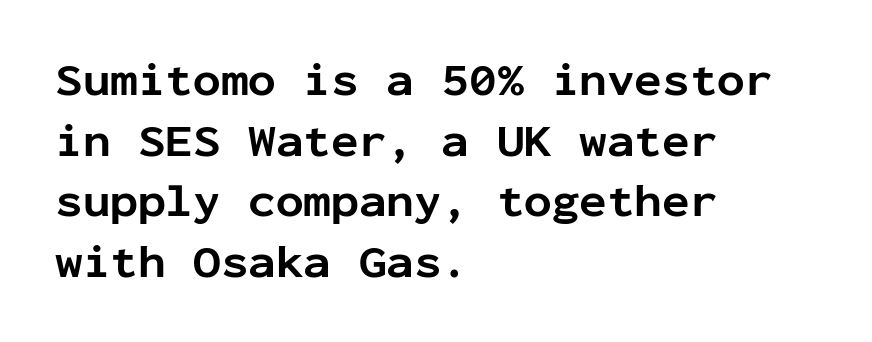
The image shows 46 px bold sans-serif type, upright, monospaced; set left-aligned, normal line spacing (1.32x), normal letter spacing, not underlined; low stroke contrast and a medium x-height.
